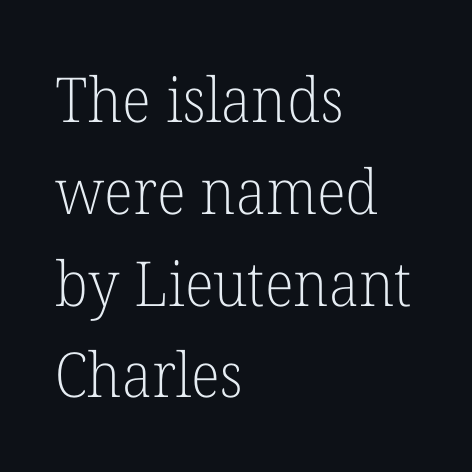
Q: Is the text bold? A: No.
Q: Is the text italic (slanted)? A: No, it is upright.
Q: Is the typeface a serif or a sans-serif typeface? A: Serif.
Q: Is the text underlined? A: No.
Q: How is the paragraph aligned? A: Left-aligned.
Q: Is the spacing between letters normal or unusually wide? A: Normal.
Q: Is the spacing between lines tight, normal or loose? A: Normal.
Q: Width (condensed, normal, or wide)? A: Normal.
Q: Stroke contrast? A: Low.
Q: x-height? A: Medium.
Q: Monospaced? A: No.
